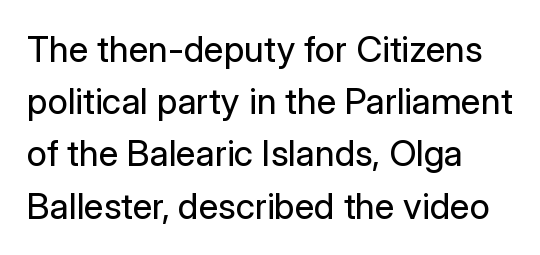
{"serif": "no", "italic": "no", "bold": "no", "weight": "regular", "width": "normal", "stroke_contrast": "low", "x_height": "medium", "monospaced": "no", "underline": "no", "align": "left", "line_spacing": "normal", "line_spacing_ratio": 1.45, "letter_spacing": "normal", "letter_spacing_em": 0.0, "glyph_px": 36}
